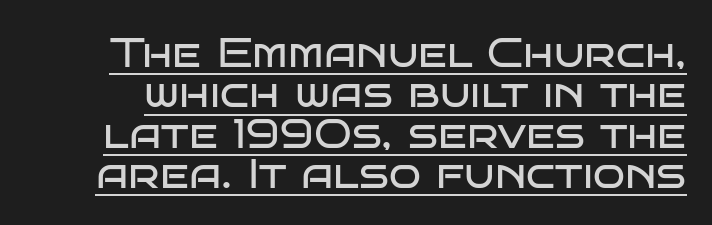
Q: Is the text bold? A: No.
Q: Is the text italic (slanted)? A: No, it is upright.
Q: Is the typeface a serif or a sans-serif typeface? A: Sans-serif.
Q: Is the text underlined? A: Yes.
Q: Is the spacing between letters normal or unusually wide? A: Normal.
Q: Is the spacing between lines tight, normal or loose? A: Tight.
Q: Width (condensed, normal, or wide)? A: Wide.
Q: Stroke contrast? A: Low.
Q: x-height? A: Large.
Q: Monospaced? A: No.
